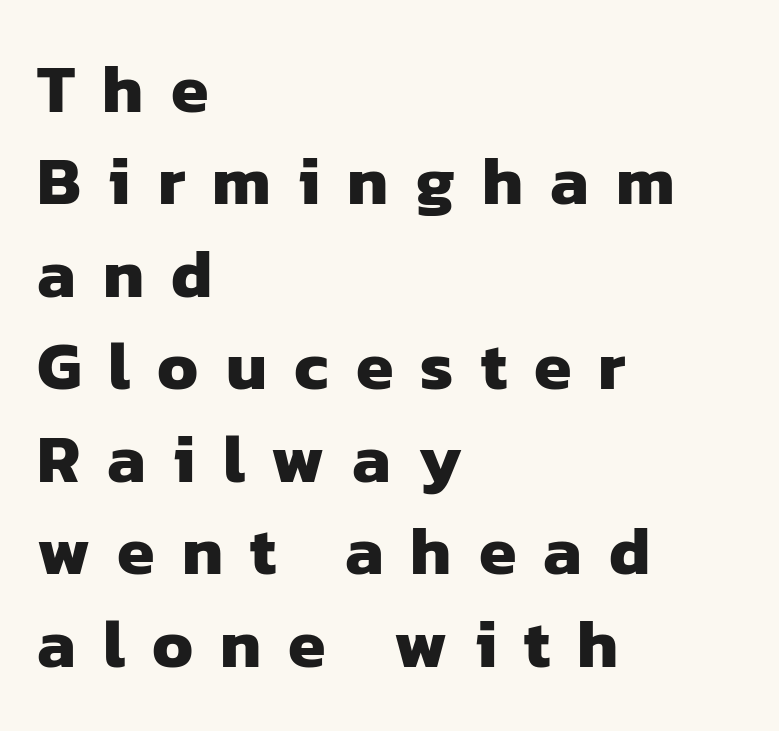
{"serif": "no", "bold": "yes", "weight": "heavy", "width": "normal", "stroke_contrast": "low", "x_height": "medium", "monospaced": "no", "underline": "no", "align": "left", "line_spacing": "normal", "line_spacing_ratio": 1.36, "letter_spacing": "wide", "letter_spacing_em": 0.4, "glyph_px": 68}
